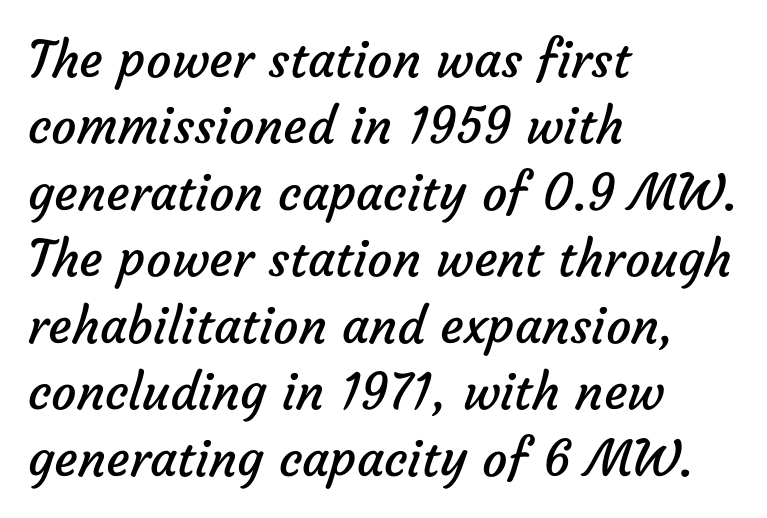
The image shows 50 px regular-weight sans-serif type; set left-aligned, normal line spacing (1.33x), normal letter spacing, not underlined; low stroke contrast and a medium x-height.
